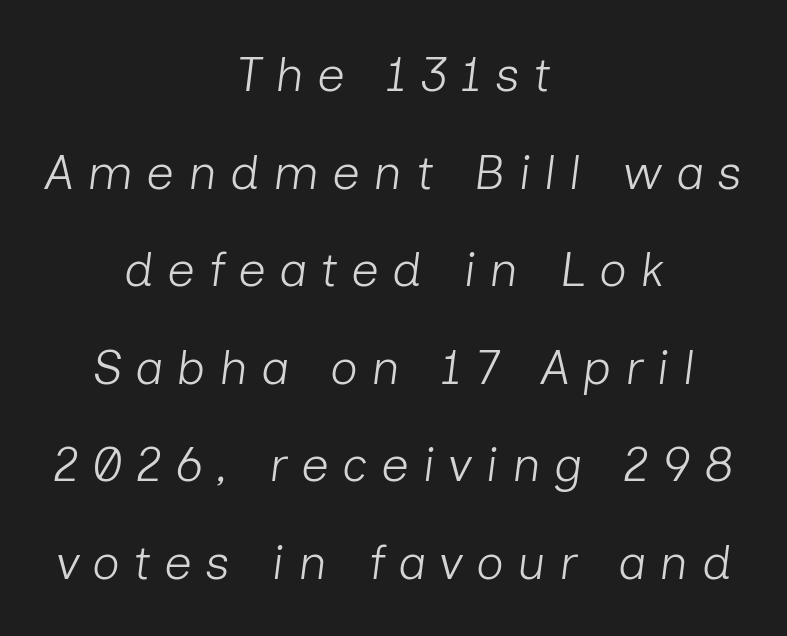
These lines have a slow, spaced-out rhythm from letter to letter. Stem width sits at or under what a default text font uses. The letters are slanted; this is an italic face. Baseline-to-baseline distance is far greater than the letter height. A typesetter would call this proportional, since set widths differ per character.
